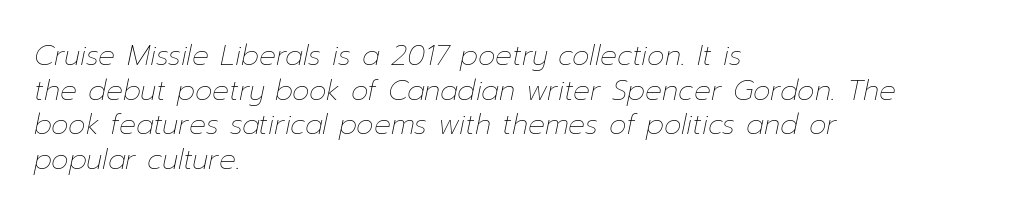
The letters advance in unequal steps, a hallmark of proportional type. The ragged edge is on the right, which tells us the setting is flush left. The strip under each line holds only bare page. Looking at the ascenders, they clearly lean.
